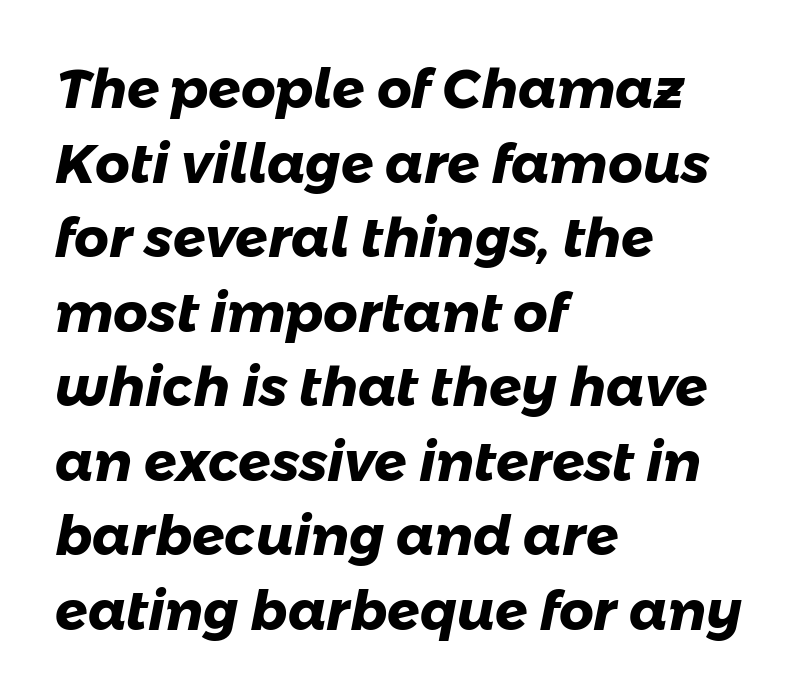
{"serif": "no", "bold": "yes", "weight": "heavy", "width": "normal", "stroke_contrast": "low", "x_height": "medium", "monospaced": "no", "underline": "no", "align": "left", "line_spacing": "normal", "line_spacing_ratio": 1.38, "letter_spacing": "normal", "letter_spacing_em": 0.0, "glyph_px": 54}
